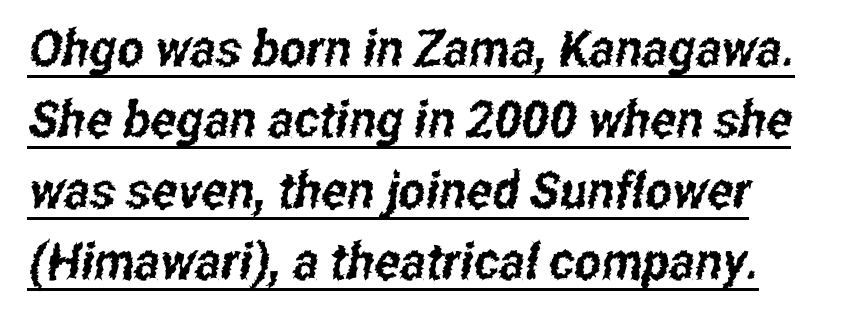
A normal amount of white space separates one row of letters from the next. The lines are quadded left. Look at the tracking — it's just the regular setting, nothing added. Is this a fixed-width face? No — the glyphs have proportional, varying widths. Nope, no serifs anywhere on these letters.
